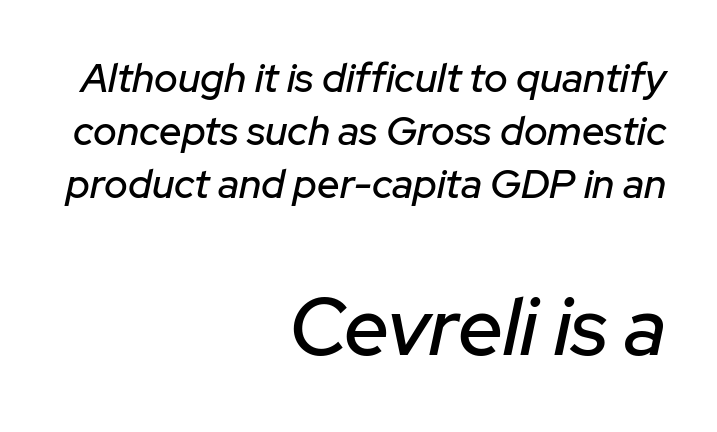
{"italic": "yes", "lean": "right", "slant_degrees": 12, "width": "normal", "stroke_contrast": "low", "x_height": "medium", "monospaced": "no", "underline": "no", "align": "right", "line_spacing": "normal", "line_spacing_ratio": 1.32, "letter_spacing": "normal", "letter_spacing_em": 0.0, "larger_block": "second", "size_ratio": 2.0, "glyph_px": 80}
